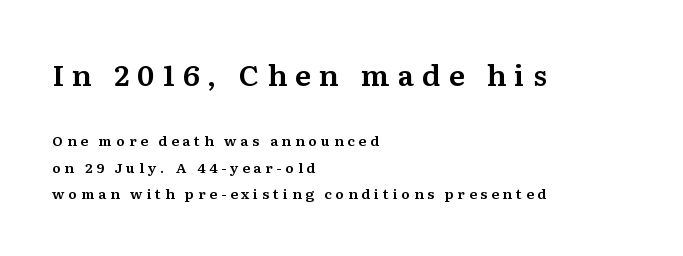
The image shows 29 px serif type, upright; set left-aligned, line spacing 1.87x, unusually wide letter spacing (+0.28 em), not underlined; the first (top) block is 2.07x larger; medium stroke contrast and a medium x-height.
